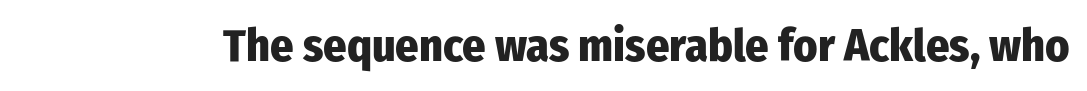
The image shows 46 px heavy, condensed sans-serif type, upright; set normal letter spacing, not underlined; low stroke contrast and a medium x-height.
